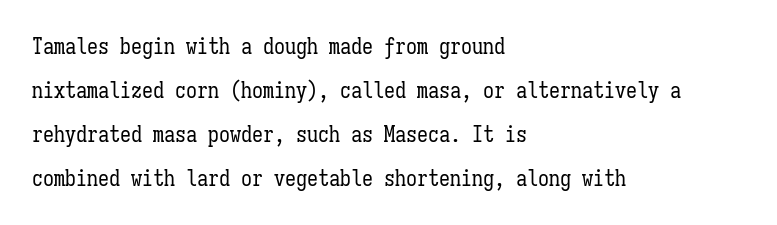
The image shows 22 px text type, upright; set left-aligned, loose line spacing (2.0x), normal letter spacing, not underlined.
